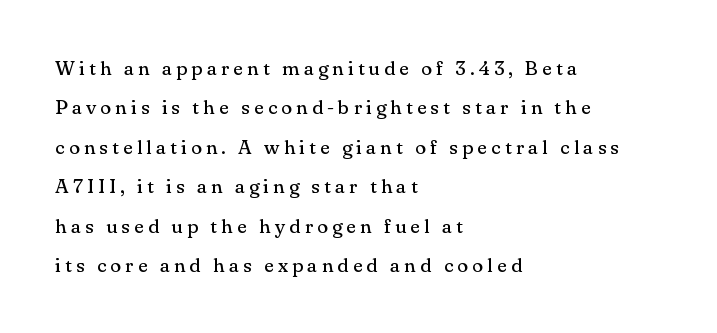
Q: Is the text bold? A: No.
Q: Is the text italic (slanted)? A: No, it is upright.
Q: Is the text underlined? A: No.
Q: How is the paragraph aligned? A: Left-aligned.
Q: Is the spacing between letters normal or unusually wide? A: Unusually wide.
Q: Is the spacing between lines tight, normal or loose? A: Loose.
